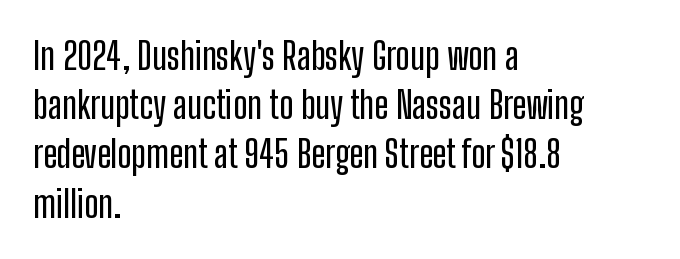
The designer left line spacing at the default. These lines keep a tight, regular rhythm from letter to letter. You could not count columns in this text — the font is proportionally spaced. In CSS terms this would be text-align: left. In terms of letterform style, serifs are entirely absent. Descender tails drop into unmarked territory.
